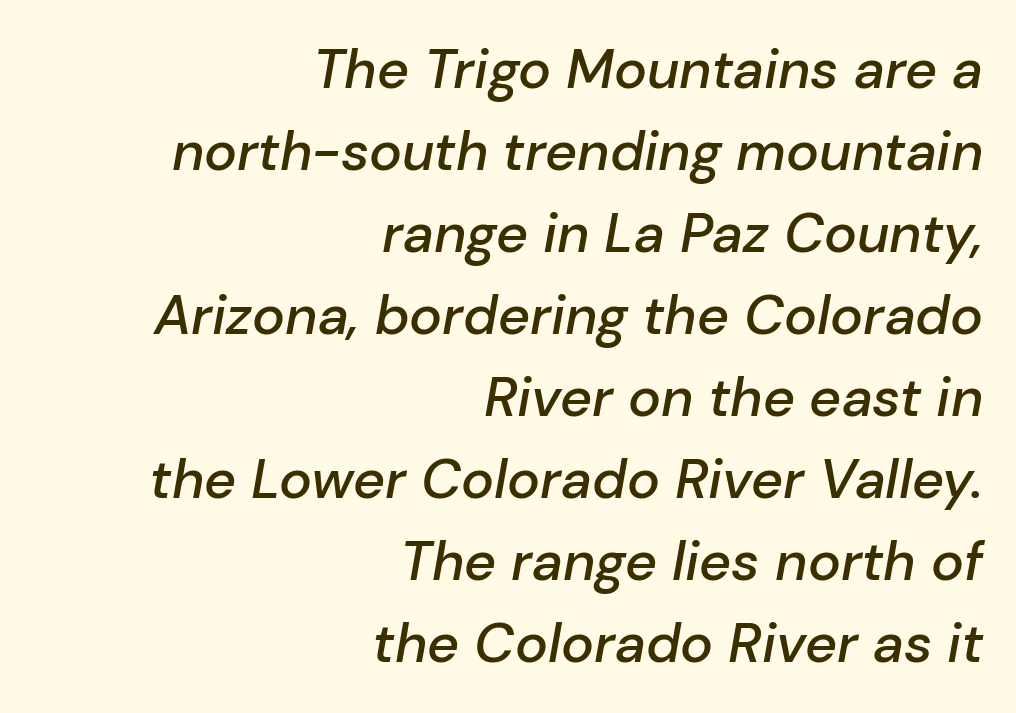
Q: Is the text bold? A: Semi-bold.
Q: Is the text italic (slanted)? A: Yes, it leans right by about 10 degrees.
Q: Is the text underlined? A: No.
Q: How is the paragraph aligned? A: Right-aligned.
Q: Is the spacing between letters normal or unusually wide? A: Normal.
Q: Is the spacing between lines tight, normal or loose? A: Normal.
Q: Width (condensed, normal, or wide)? A: Normal.
Q: Stroke contrast? A: Low.
Q: x-height? A: Medium.
Q: Monospaced? A: No.
